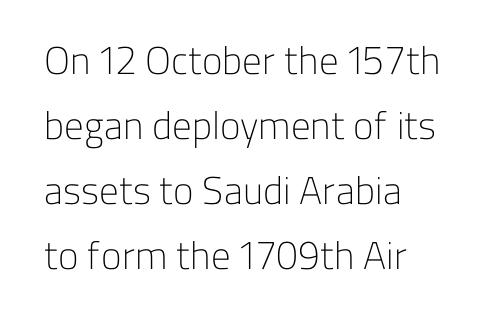
{"serif": "no", "italic": "no", "bold": "no", "weight": "light", "width": "normal", "stroke_contrast": "low", "x_height": "medium", "monospaced": "no", "underline": "no", "line_spacing": "normal", "line_spacing_ratio": 1.67, "letter_spacing": "normal", "letter_spacing_em": 0.0, "glyph_px": 39}
